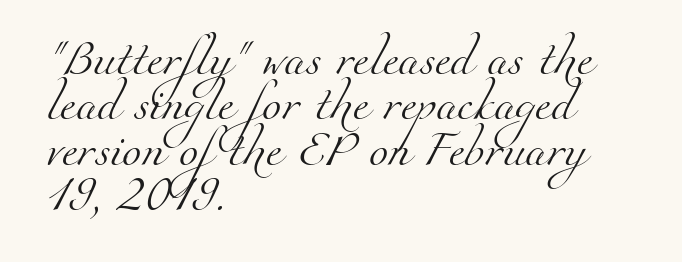
Caption: face not bold, strokes unweighted. Do the characters align in a grid? No, the font is proportional. The foot of each line stays bare and open. The rag falls on the right side of this text block. Note: serifs present on the glyphs.
